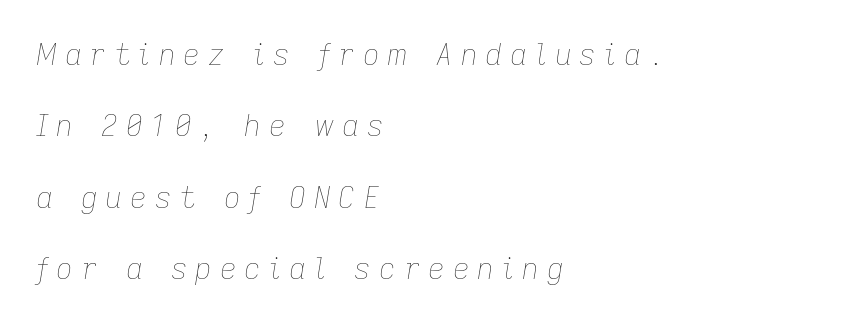
Q: Is the text bold? A: No.
Q: Is the text italic (slanted)? A: Yes, it leans right by about 9 degrees.
Q: Is the text underlined? A: No.
Q: How is the paragraph aligned? A: Left-aligned.
Q: Is the spacing between letters normal or unusually wide? A: Unusually wide.
Q: Is the spacing between lines tight, normal or loose? A: Loose.
Q: Width (condensed, normal, or wide)? A: Normal.
Q: Stroke contrast? A: Low.
Q: x-height? A: Medium.
Q: Monospaced? A: No.
